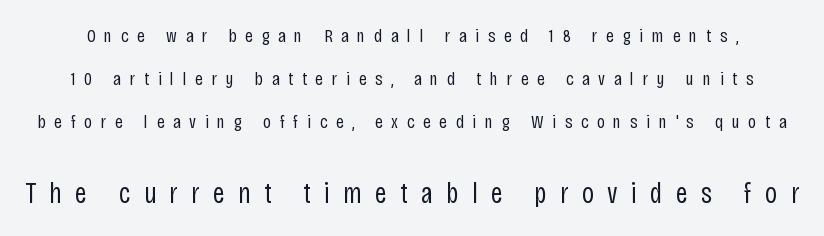
{"serif": "no", "italic": "no", "bold": "no", "weight": "regular", "width": "condensed", "stroke_contrast": "low", "x_height": "large", "monospaced": "no", "underline": "no", "line_spacing": "loose", "line_spacing_ratio": 2.26, "letter_spacing": "wide", "letter_spacing_em": 0.46, "larger_block": "second", "size_ratio": 1.53, "glyph_px": 29}
